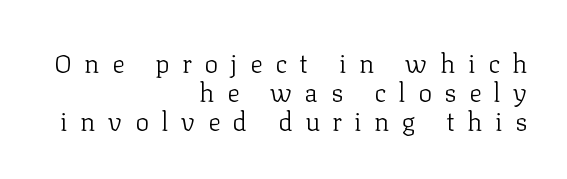
The image shows 26 px text type, upright; set right-aligned, tight line spacing (1.11x), unusually wide letter spacing (+0.48 em), not underlined.
